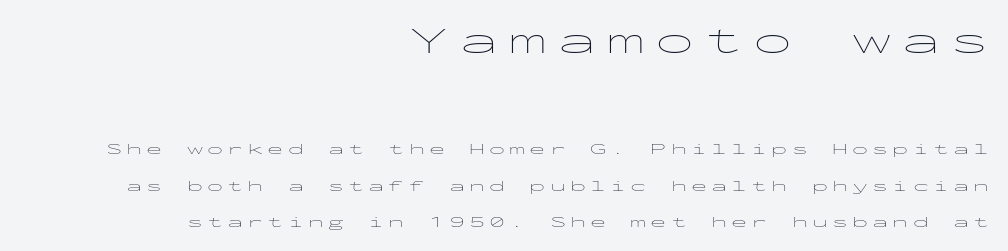
{"serif": "no", "italic": "no", "bold": "no", "weight": "thin", "width": "wide", "stroke_contrast": "low", "x_height": "medium", "monospaced": "yes", "underline": "no", "align": "right", "line_spacing": "loose", "line_spacing_ratio": 2.3, "letter_spacing": "wide", "letter_spacing_em": 0.26, "larger_block": "first", "size_ratio": 2.44, "glyph_px": 39}
